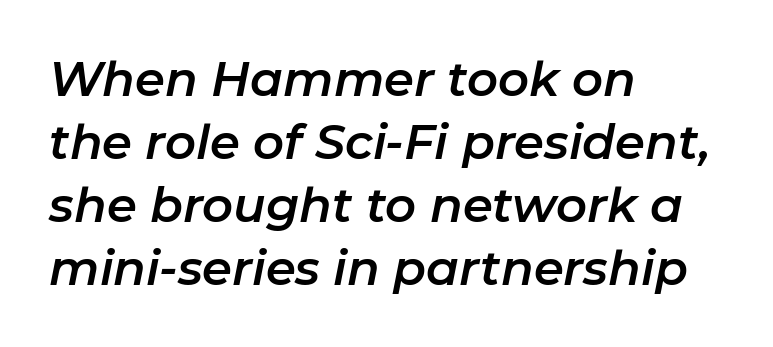
{"italic": "yes", "lean": "right", "slant_degrees": 11, "width": "normal", "stroke_contrast": "low", "x_height": "medium", "monospaced": "no", "underline": "no", "align": "left", "line_spacing": "normal", "line_spacing_ratio": 1.31, "letter_spacing": "normal", "letter_spacing_em": 0.0, "glyph_px": 48}
